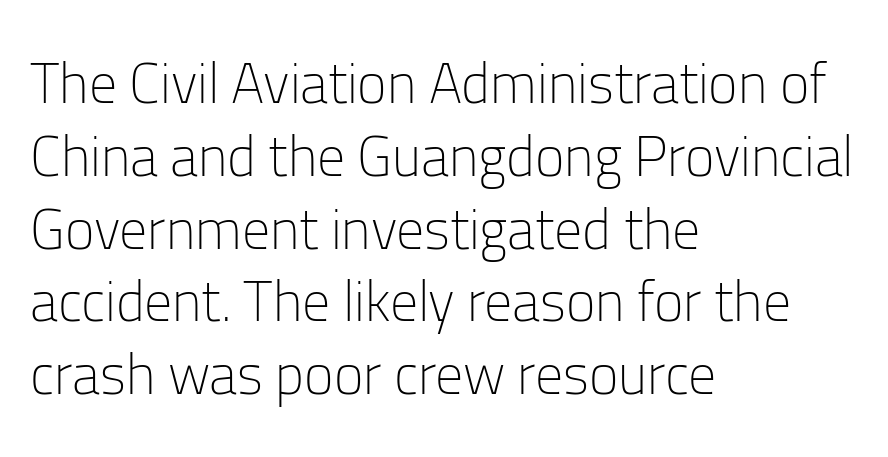
The image shows 56 px light sans-serif type, upright; set left-aligned, normal line spacing (1.3x), normal letter spacing, not underlined; low stroke contrast and a medium x-height.
